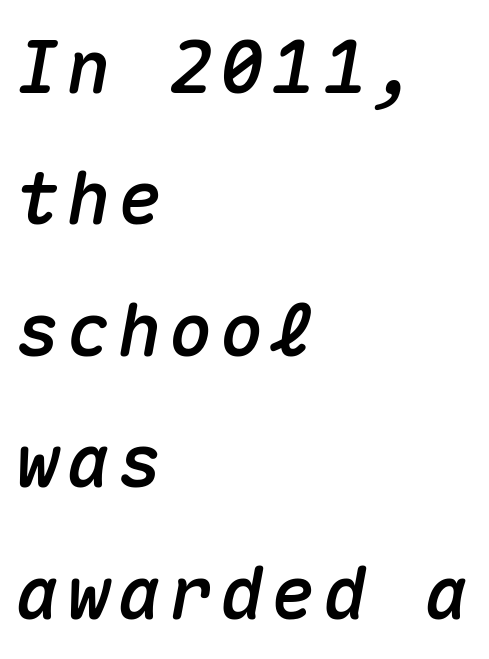
{"italic": "yes", "lean": "right", "slant_degrees": 10, "width": "normal", "stroke_contrast": "medium", "x_height": "medium", "monospaced": "yes", "underline": "no", "align": "left", "line_spacing_ratio": 1.8, "glyph_px": 73}
